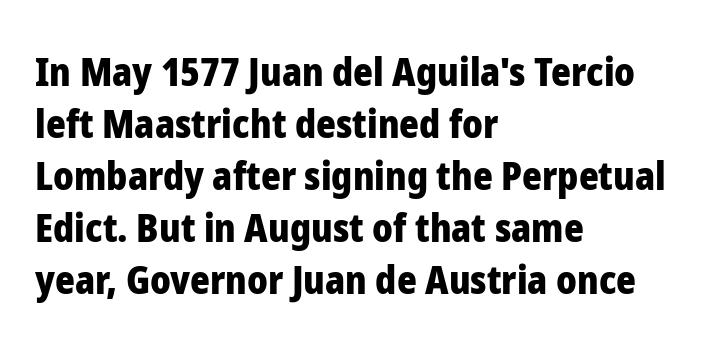
Q: Is the text bold? A: Yes.
Q: Is the text italic (slanted)? A: No, it is upright.
Q: Is the typeface a serif or a sans-serif typeface? A: Sans-serif.
Q: Is the text underlined? A: No.
Q: How is the paragraph aligned? A: Left-aligned.
Q: Is the spacing between letters normal or unusually wide? A: Normal.
Q: Is the spacing between lines tight, normal or loose? A: Normal.
Q: Width (condensed, normal, or wide)? A: Normal.
Q: Stroke contrast? A: Low.
Q: x-height? A: Medium.
Q: Monospaced? A: No.
